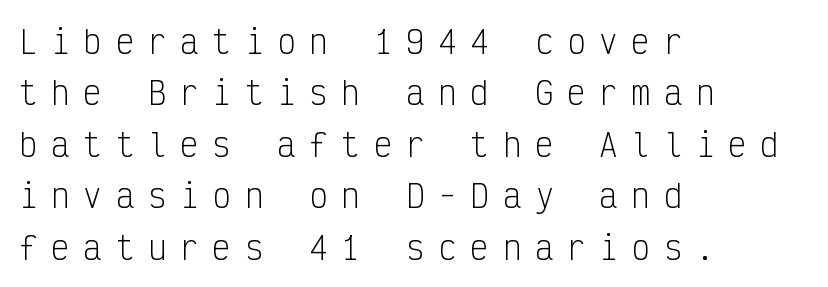
The image shows 31 px light, condensed sans-serif type, upright, monospaced; set left-aligned, normal line spacing (1.66x), unusually wide letter spacing (+0.44 em), not underlined; low stroke contrast and a medium x-height.
